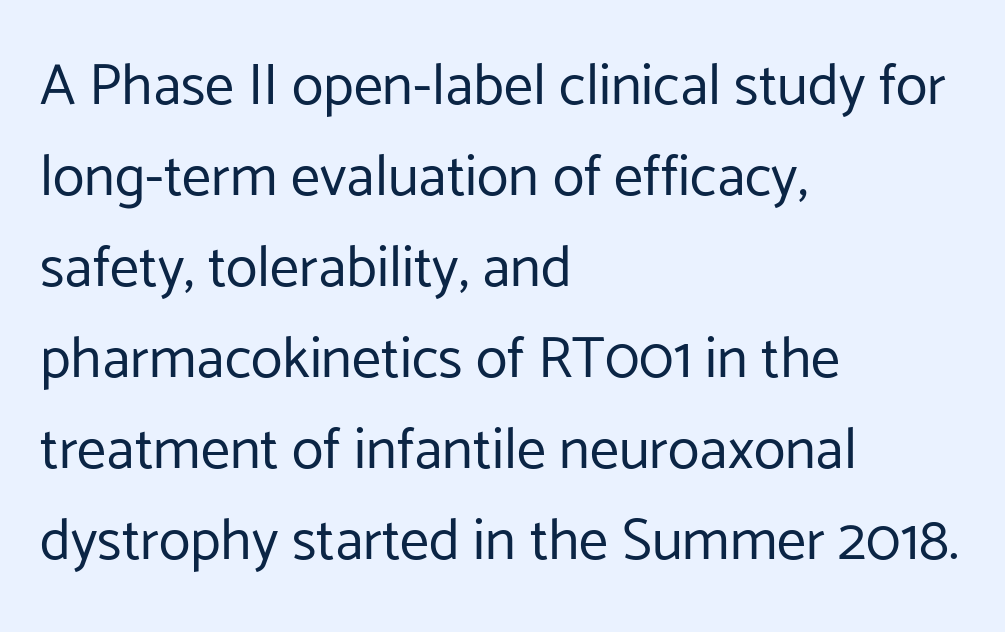
{"serif": "no", "italic": "no", "bold": "no", "weight": "regular", "width": "normal", "stroke_contrast": "low", "x_height": "medium", "monospaced": "no", "underline": "no", "align": "left", "line_spacing": "normal", "line_spacing_ratio": 1.57, "letter_spacing": "normal", "letter_spacing_em": 0.0, "glyph_px": 58}
